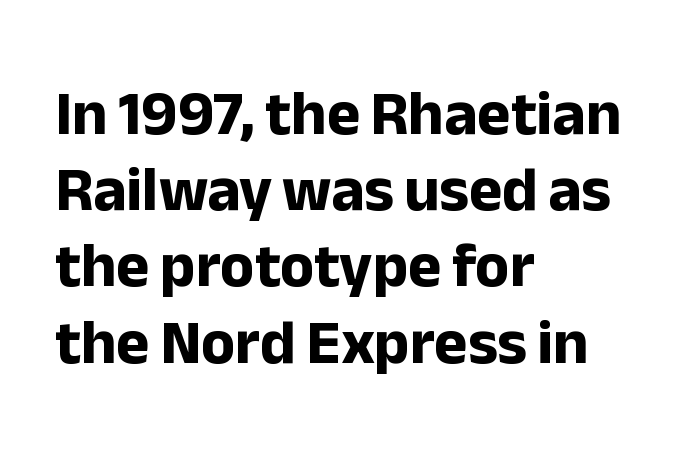
The gap between lines stays unmarked. Posture: upright roman. Inter-character spacing is left at the font's built-in metrics. You can tell from the bare stems that sans-serif type was used. Is the type bold? Yes — the strokes are clearly thick and heavy.
